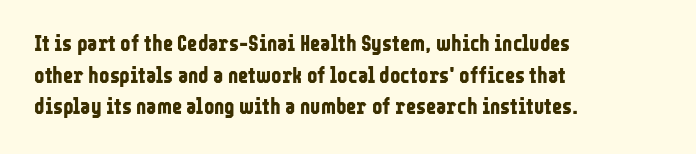
Beneath every word, the page is bare. Successive baselines arrive at the customary interval. It's the straight-up-and-down kind of type. Which margin do the lines hug? The left one — the right edge is uneven. Thick stems and heavy bowls — unmistakably bold.
